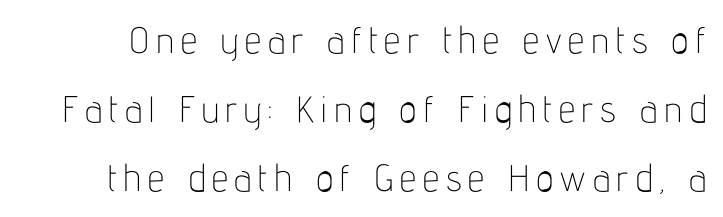
{"serif": "no", "italic": "no", "bold": "no", "weight": "thin", "width": "condensed", "stroke_contrast": "low", "x_height": "medium", "monospaced": "no", "underline": "no", "line_spacing_ratio": 1.86, "glyph_px": 37}
